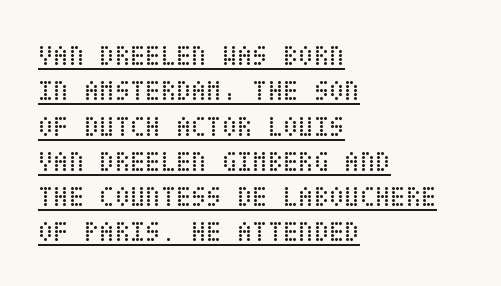
The image shows 28 px regular-weight, condensed type, upright; set left-aligned, normal line spacing (1.26x), normal letter spacing, underlined; low stroke contrast and a large x-height.
